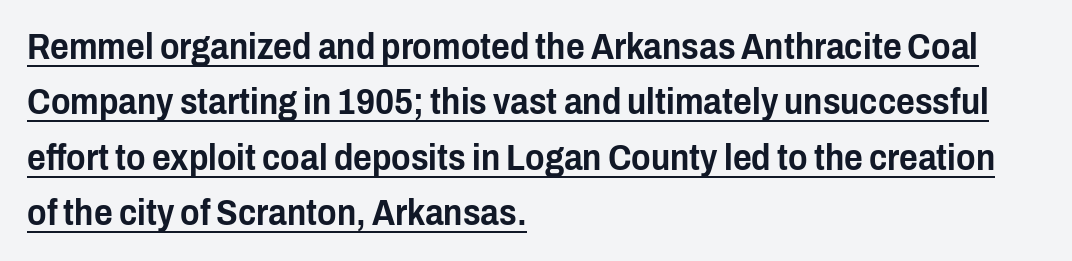
Quick note: interline space is typical. The typeface chosen for these lines omits serifs. Character widths vary here, with narrow letters taking less room than wide ones. These lines are set flush left with a ragged right edge.
